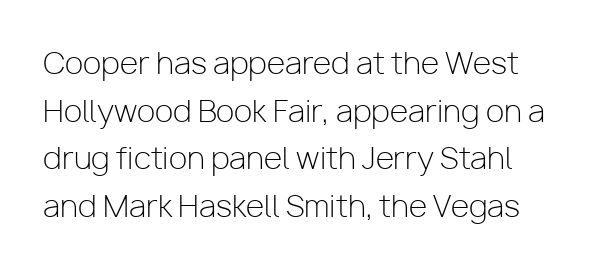
Q: Is the text bold? A: No.
Q: Is the text italic (slanted)? A: No, it is upright.
Q: Is the typeface a serif or a sans-serif typeface? A: Sans-serif.
Q: Is the text underlined? A: No.
Q: Is the spacing between letters normal or unusually wide? A: Normal.
Q: Is the spacing between lines tight, normal or loose? A: Normal.
Q: Width (condensed, normal, or wide)? A: Normal.
Q: Stroke contrast? A: Low.
Q: x-height? A: Medium.
Q: Monospaced? A: No.
